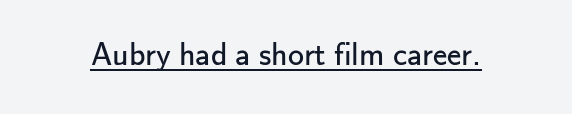
Q: Is the text bold? A: No.
Q: Is the text italic (slanted)? A: No, it is upright.
Q: Is the typeface a serif or a sans-serif typeface? A: Sans-serif.
Q: Is the text underlined? A: Yes.
Q: Is the spacing between letters normal or unusually wide? A: Normal.
Q: Width (condensed, normal, or wide)? A: Normal.
Q: Stroke contrast? A: Low.
Q: x-height? A: Small.
Q: Monospaced? A: No.
